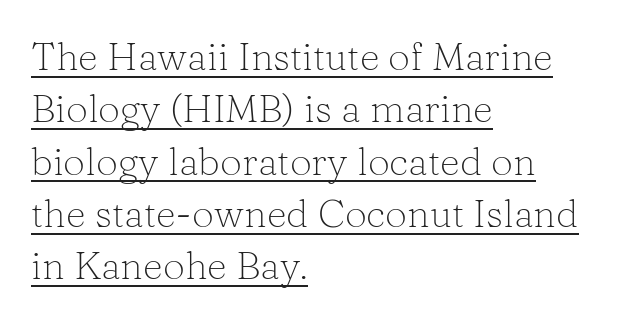
{"serif": "yes", "italic": "no", "bold": "no", "weight": "light", "width": "normal", "stroke_contrast": "low", "x_height": "medium", "monospaced": "no", "underline": "yes", "align": "left", "line_spacing": "normal", "line_spacing_ratio": 1.34, "letter_spacing": "normal", "letter_spacing_em": 0.0, "glyph_px": 39}
